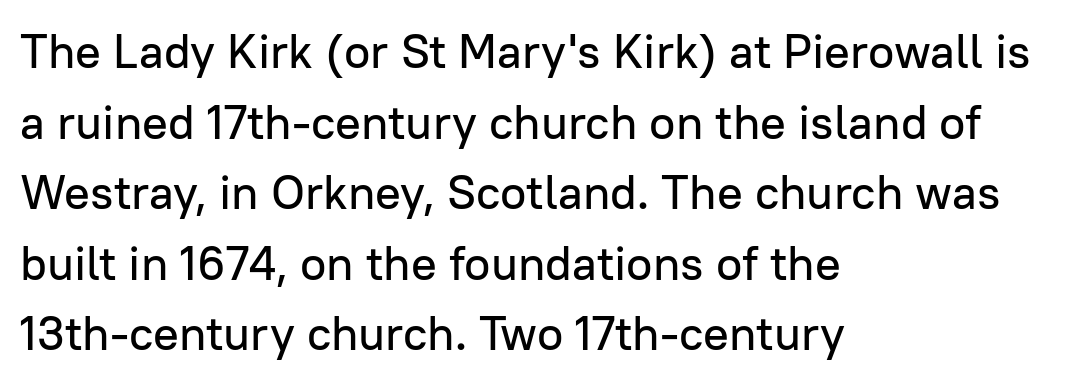
The specimen omits any rule beneath the text block's lines. Visually the block forms a straight wall on the left and a jagged coastline on the right. Do the letters lean? They stand straight. The gaps between neighbouring characters are ordinary and unremarkable. These lines are rendered in a variable-pitch font. Compared with typical paragraphs, the rows here are spaced about the same.
